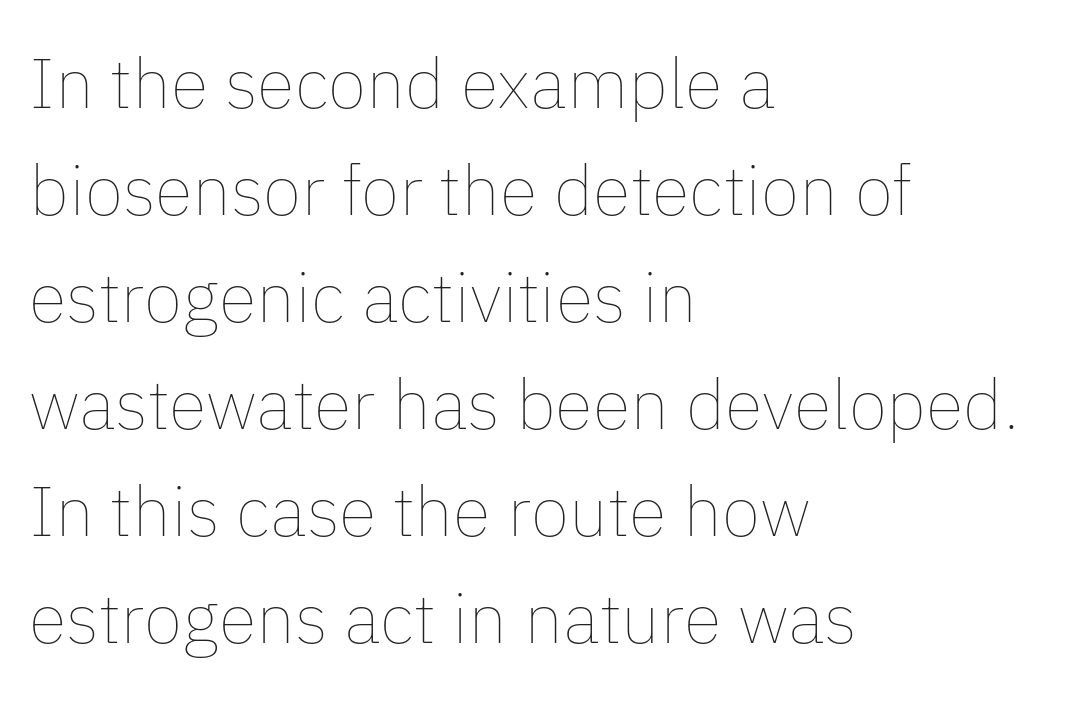
{"italic": "no", "bold": "no", "weight": "thin", "width": "normal", "stroke_contrast": "low", "x_height": "medium", "monospaced": "no", "underline": "no", "align": "left", "line_spacing": "normal", "line_spacing_ratio": 1.53, "letter_spacing": "normal", "letter_spacing_em": 0.0, "glyph_px": 70}
